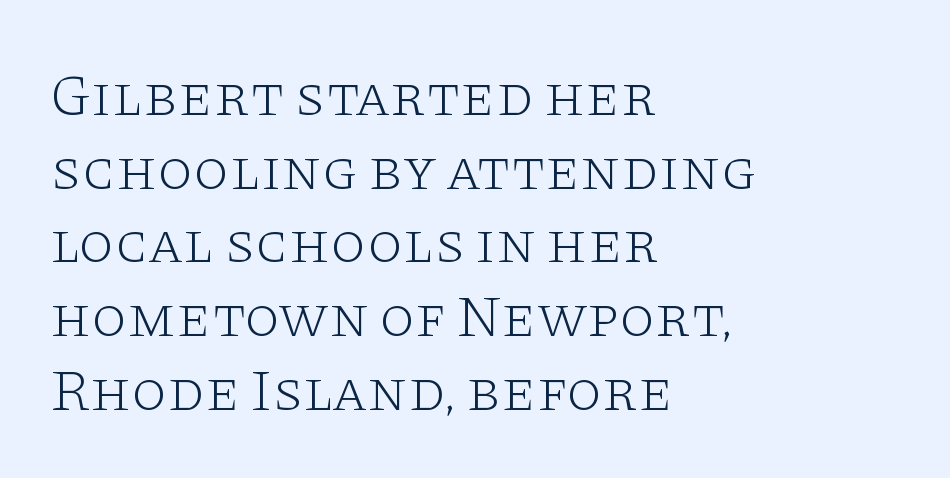
Q: Is the text bold? A: No.
Q: Is the text italic (slanted)? A: No, it is upright.
Q: Is the typeface a serif or a sans-serif typeface? A: Serif.
Q: Is the text underlined? A: No.
Q: How is the paragraph aligned? A: Left-aligned.
Q: Is the spacing between letters normal or unusually wide? A: Normal.
Q: Is the spacing between lines tight, normal or loose? A: Normal.
Q: Width (condensed, normal, or wide)? A: Wide.
Q: Stroke contrast? A: Low.
Q: x-height? A: Large.
Q: Monospaced? A: No.
